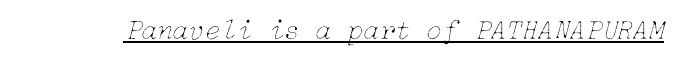
Q: Is the text bold? A: No.
Q: Is the text italic (slanted)? A: Yes, it leans right by about 15 degrees.
Q: Is the text underlined? A: Yes.
Q: Is the spacing between letters normal or unusually wide? A: Normal.
Q: Width (condensed, normal, or wide)? A: Normal.
Q: Stroke contrast? A: Low.
Q: x-height? A: Medium.
